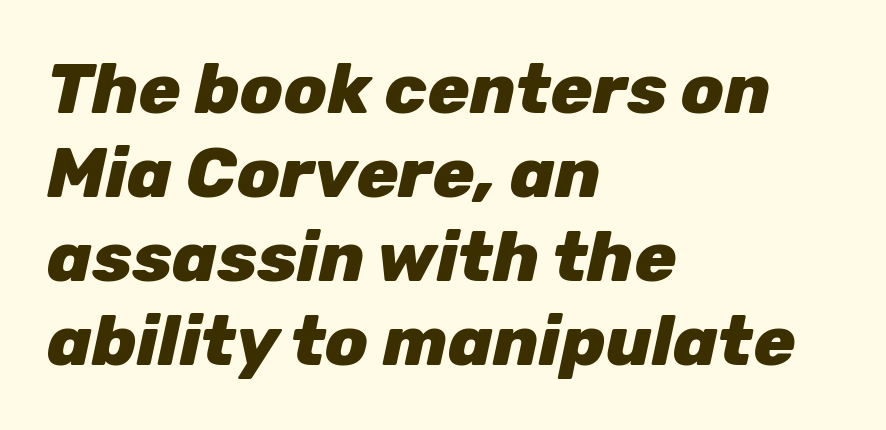
Q: Is the text bold? A: Yes.
Q: Is the text italic (slanted)? A: Yes, it leans right by about 12 degrees.
Q: Is the text underlined? A: No.
Q: How is the paragraph aligned? A: Left-aligned.
Q: Is the spacing between letters normal or unusually wide? A: Normal.
Q: Width (condensed, normal, or wide)? A: Normal.
Q: Stroke contrast? A: Low.
Q: x-height? A: Medium.
Q: Monospaced? A: No.
